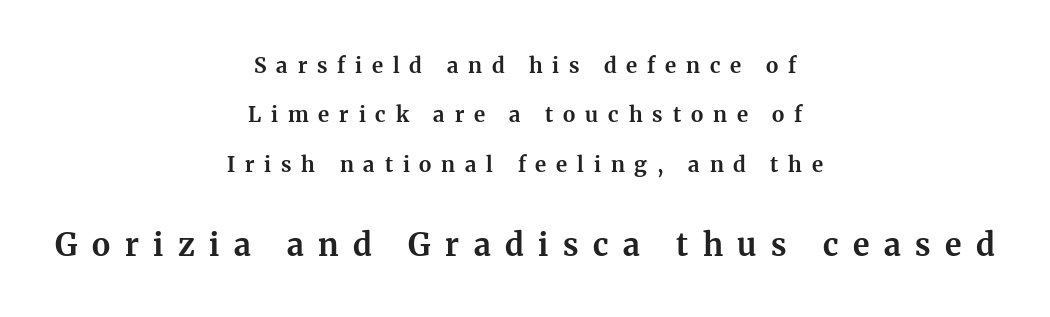
On the weight axis this lands at bold, roughly 700. Each letter keeps its own natural width here, so spacing adapts to shape. Block two is the big one; block one sits smaller above it. Honestly, there is no underline to notice here at all. Upright lettering throughout. This sample is center-justified, so both line endings float freely.
